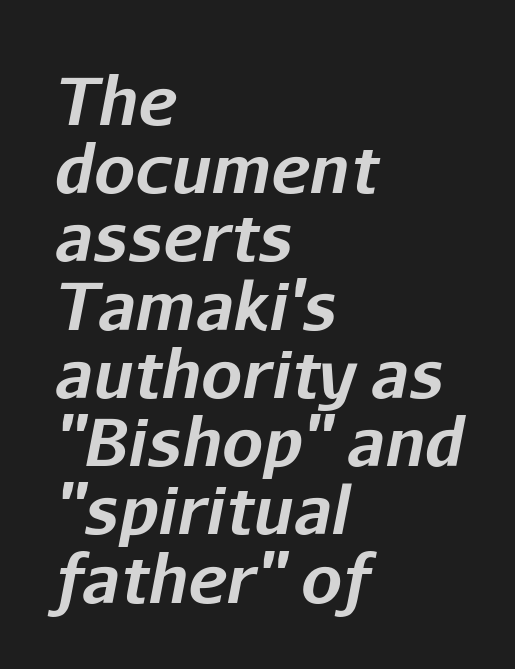
The image shows 65 px bold type, italic (leaning right); set left-aligned, tight line spacing (1.05x), normal letter spacing, not underlined; low stroke contrast and a medium x-height.
